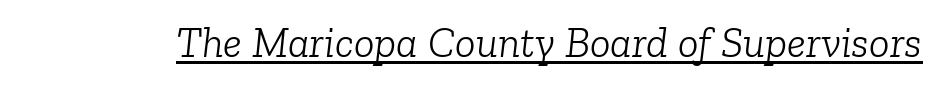
The image shows 43 px light serif type, italic (leaning right); set normal letter spacing, underlined; low stroke contrast and a medium x-height.
